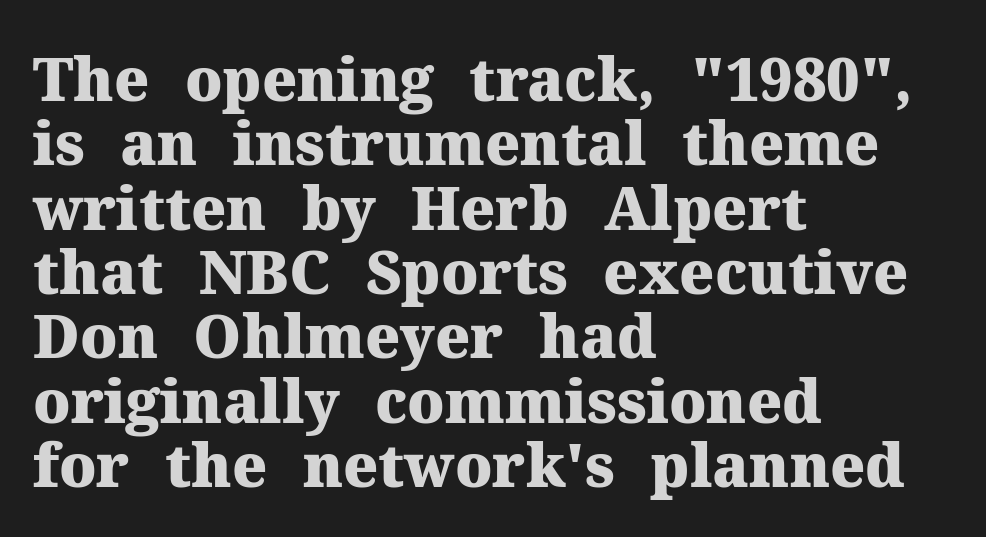
Q: Is the text bold? A: Yes.
Q: Is the text italic (slanted)? A: No, it is upright.
Q: Is the typeface a serif or a sans-serif typeface? A: Serif.
Q: Is the text underlined? A: No.
Q: How is the paragraph aligned? A: Left-aligned.
Q: Is the spacing between letters normal or unusually wide? A: Normal.
Q: Is the spacing between lines tight, normal or loose? A: Tight.
Q: Width (condensed, normal, or wide)? A: Normal.
Q: Stroke contrast? A: Medium.
Q: x-height? A: Medium.
Q: Monospaced? A: No.
